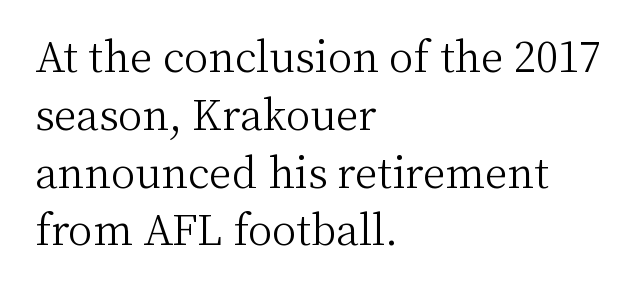
Q: Is the text bold? A: No.
Q: Is the text italic (slanted)? A: No, it is upright.
Q: Is the typeface a serif or a sans-serif typeface? A: Serif.
Q: Is the text underlined? A: No.
Q: How is the paragraph aligned? A: Left-aligned.
Q: Is the spacing between letters normal or unusually wide? A: Normal.
Q: Is the spacing between lines tight, normal or loose? A: Normal.
Q: Width (condensed, normal, or wide)? A: Normal.
Q: Stroke contrast? A: Medium.
Q: x-height? A: Medium.
Q: Monospaced? A: No.
